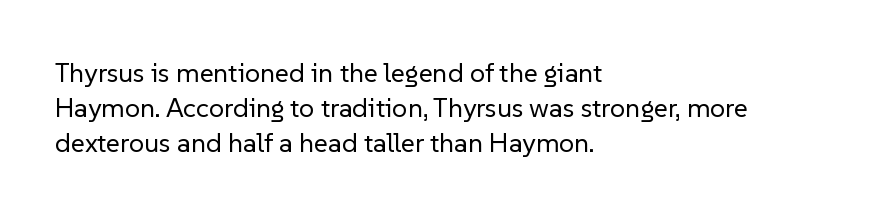
The image shows 27 px text type, upright; set left-aligned, normal line spacing (1.3x), normal letter spacing, not underlined.
